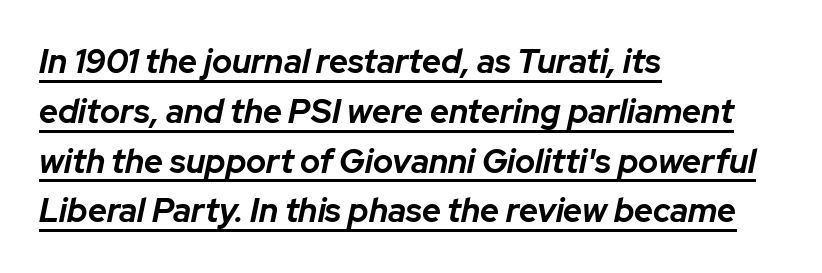
Q: Is the text bold? A: Yes.
Q: Is the text italic (slanted)? A: Yes, it leans right by about 12 degrees.
Q: Is the text underlined? A: Yes.
Q: How is the paragraph aligned? A: Left-aligned.
Q: Is the spacing between letters normal or unusually wide? A: Normal.
Q: Is the spacing between lines tight, normal or loose? A: Normal.
Q: Width (condensed, normal, or wide)? A: Normal.
Q: Stroke contrast? A: Low.
Q: x-height? A: Medium.
Q: Monospaced? A: No.
